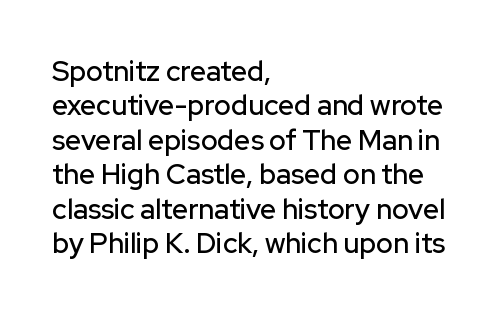
{"serif": "no", "italic": "no", "width": "normal", "stroke_contrast": "low", "x_height": "medium", "monospaced": "no", "underline": "no", "align": "left", "line_spacing_ratio": 1.23, "letter_spacing": "normal", "letter_spacing_em": 0.0, "glyph_px": 28}
